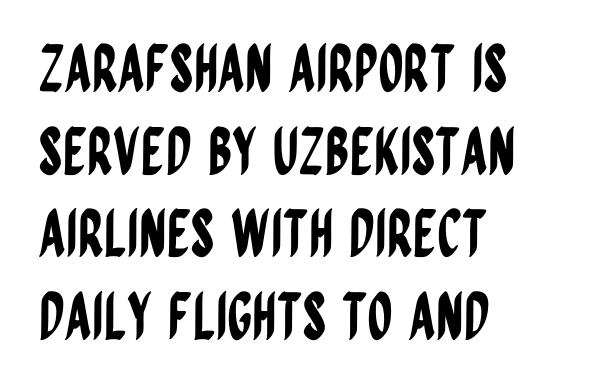
The compositor pushed each line to the left boundary. Vertically, the passage feels balanced, rows spaced as you'd expect. The specimen omits any rule beneath the text block's lines. A roman cut, with each character standing at attention.
